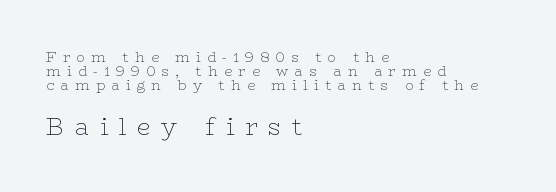
The type sits square on the baseline with zero lean. Scale increases going downward across the two blocks. Stems here are at most as thick as an everyday book face. In CSS terms this would be text-align: left. No word sits above an underline.
